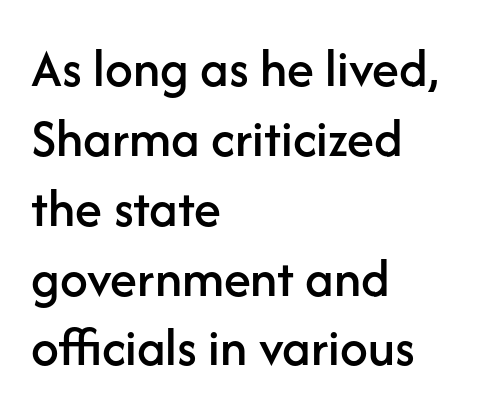
Q: Is the text italic (slanted)? A: No, it is upright.
Q: Is the typeface a serif or a sans-serif typeface? A: Sans-serif.
Q: Is the text underlined? A: No.
Q: How is the paragraph aligned? A: Left-aligned.
Q: Is the spacing between letters normal or unusually wide? A: Normal.
Q: Is the spacing between lines tight, normal or loose? A: Normal.
Q: Width (condensed, normal, or wide)? A: Normal.
Q: Stroke contrast? A: Low.
Q: x-height? A: Medium.
Q: Monospaced? A: No.
